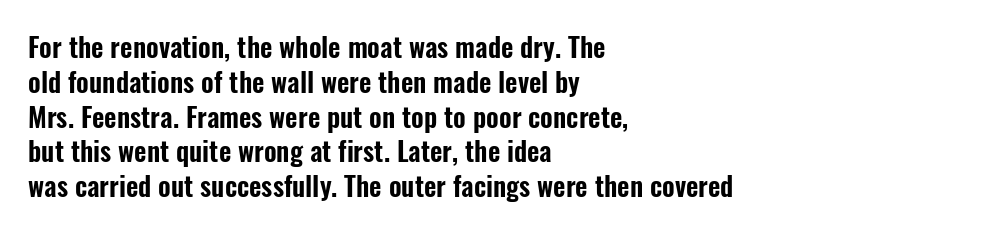
Students, observe: this is what conventionally led text looks like. This sample uses plain, unmodified letter spacing. Nobody drew a line under any word here. The typesetter chose a ragged-right arrangement here. Style check: upright.
